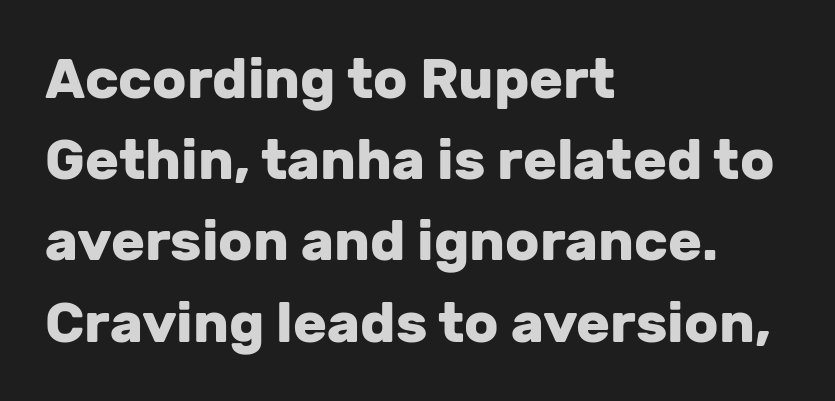
Q: Is the text bold? A: Yes.
Q: Is the text italic (slanted)? A: No, it is upright.
Q: Is the typeface a serif or a sans-serif typeface? A: Sans-serif.
Q: Is the text underlined? A: No.
Q: How is the paragraph aligned? A: Left-aligned.
Q: Is the spacing between letters normal or unusually wide? A: Normal.
Q: Is the spacing between lines tight, normal or loose? A: Normal.
Q: Width (condensed, normal, or wide)? A: Normal.
Q: Stroke contrast? A: Low.
Q: x-height? A: Medium.
Q: Monospaced? A: No.
